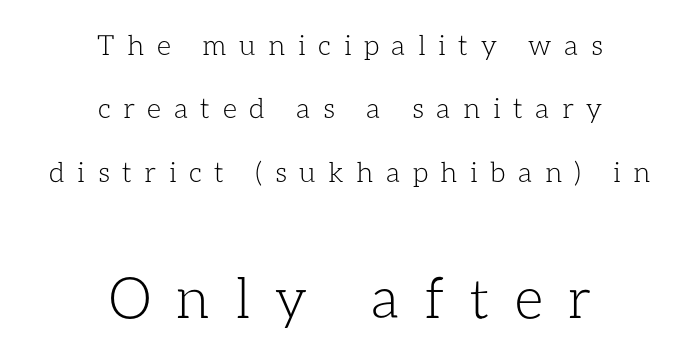
Glance below the letters and you will spot only blank space. Looks like regular typesetting: each glyph gets only the width it needs. Loosely led — the rows are spread out. Is the lower block the larger one? Yes — the lower block carries the bigger type. Is the letter spacing exaggerated? Yes — the characters are pushed far apart.
